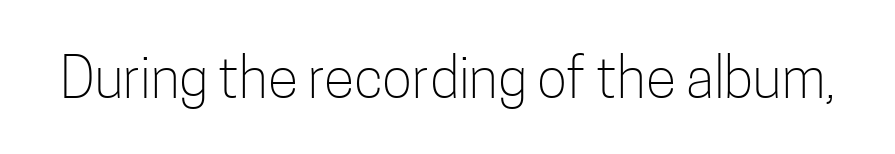
{"serif": "no", "italic": "no", "bold": "no", "weight": "light", "width": "condensed", "stroke_contrast": "low", "x_height": "medium", "monospaced": "no", "underline": "no", "letter_spacing": "normal", "letter_spacing_em": 0.0, "glyph_px": 56}
